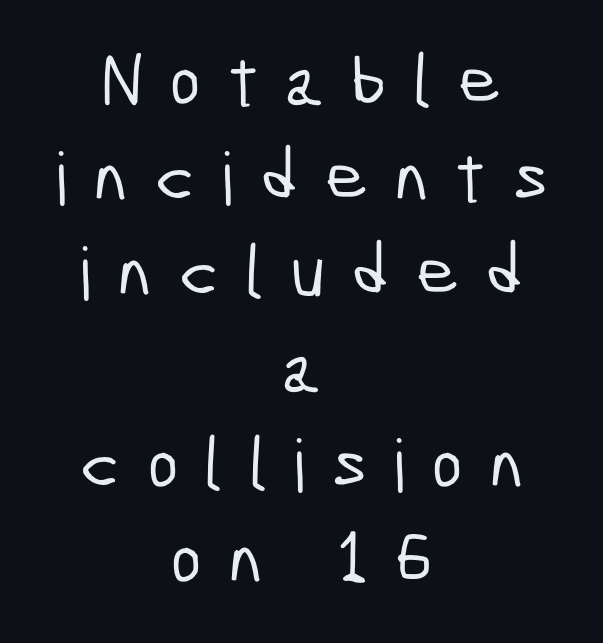
Q: Is the typeface a serif or a sans-serif typeface? A: Sans-serif.
Q: Is the text underlined? A: No.
Q: How is the paragraph aligned? A: Centered.
Q: Is the spacing between letters normal or unusually wide? A: Unusually wide.
Q: Is the spacing between lines tight, normal or loose? A: Normal.
Q: Width (condensed, normal, or wide)? A: Condensed.
Q: Stroke contrast? A: Low.
Q: x-height? A: Medium.
Q: Monospaced? A: No.
